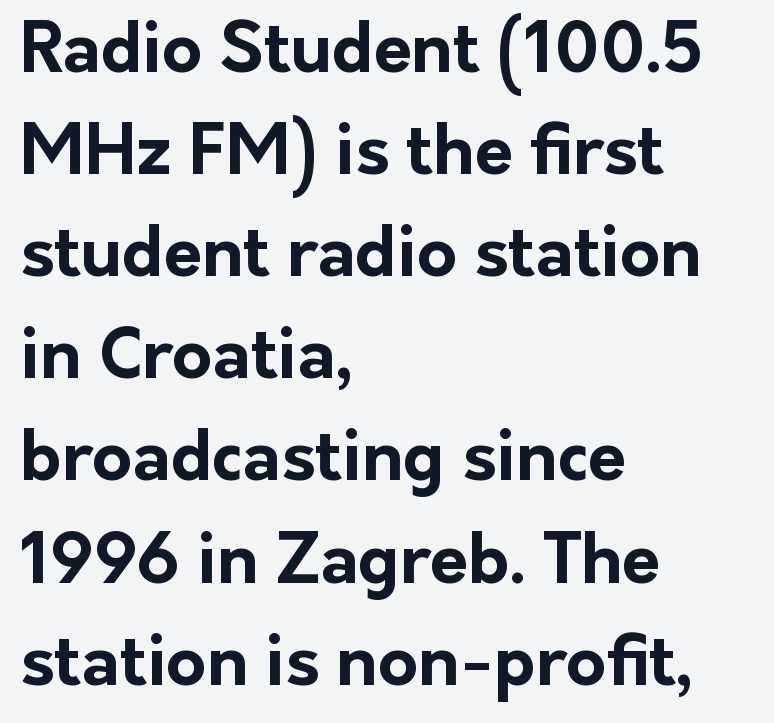
{"serif": "no", "italic": "no", "bold": "yes", "weight": "bold", "width": "normal", "stroke_contrast": "low", "x_height": "medium", "monospaced": "no", "underline": "no", "align": "left", "line_spacing": "normal", "line_spacing_ratio": 1.48, "letter_spacing": "normal", "letter_spacing_em": 0.0, "glyph_px": 69}
